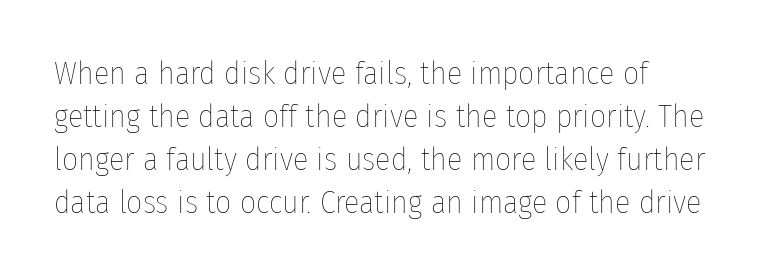
The image shows 32 px thin, condensed type, upright; set normal line spacing (1.34x), normal letter spacing, not underlined; low stroke contrast and a medium x-height.
